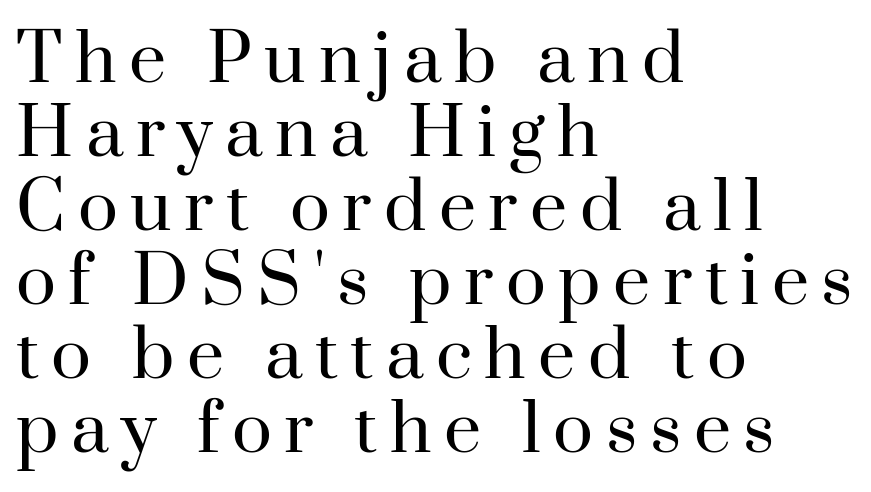
Q: Is the text bold? A: No.
Q: Is the text italic (slanted)? A: No, it is upright.
Q: Is the typeface a serif or a sans-serif typeface? A: Serif.
Q: Is the text underlined? A: No.
Q: How is the paragraph aligned? A: Left-aligned.
Q: Is the spacing between lines tight, normal or loose? A: Tight.
Q: Width (condensed, normal, or wide)? A: Normal.
Q: Stroke contrast? A: High.
Q: x-height? A: Small.
Q: Monospaced? A: No.
